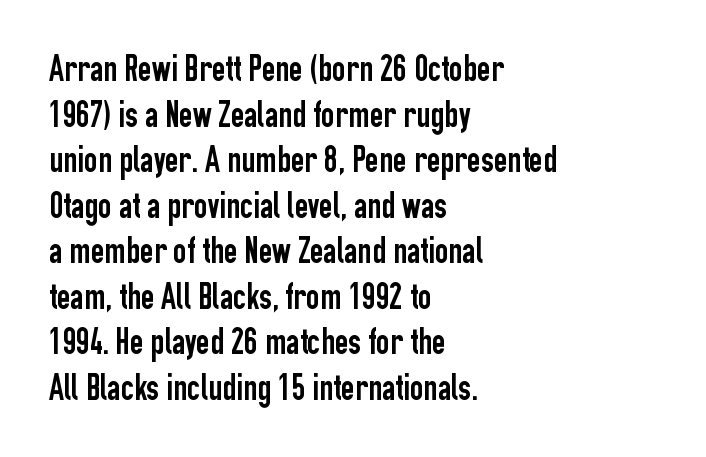
Q: Is the text italic (slanted)? A: No, it is upright.
Q: Is the typeface a serif or a sans-serif typeface? A: Sans-serif.
Q: Is the text underlined? A: No.
Q: How is the paragraph aligned? A: Left-aligned.
Q: Is the spacing between letters normal or unusually wide? A: Normal.
Q: Width (condensed, normal, or wide)? A: Condensed.
Q: Stroke contrast? A: Low.
Q: x-height? A: Medium.
Q: Monospaced? A: No.
